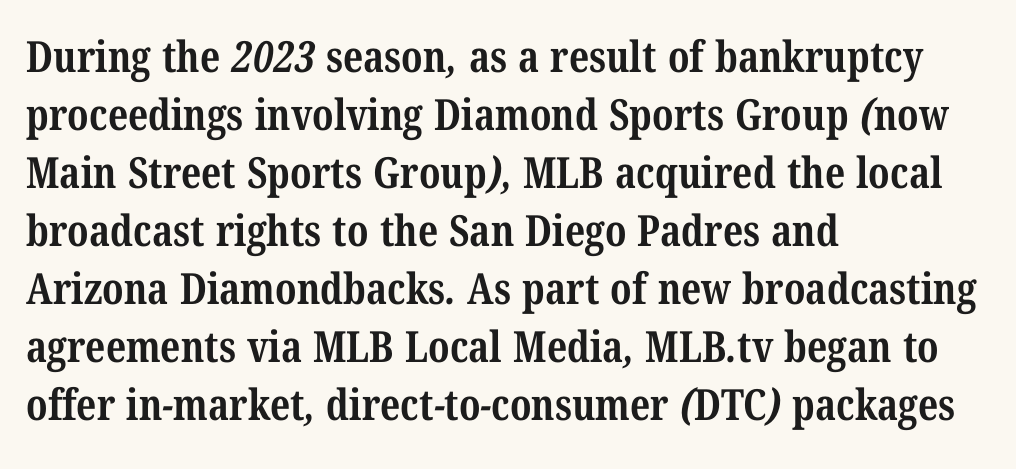
The image shows 43 px bold, condensed serif type; set left-aligned, normal line spacing (1.35x), normal letter spacing, not underlined; medium stroke contrast and a medium x-height.
